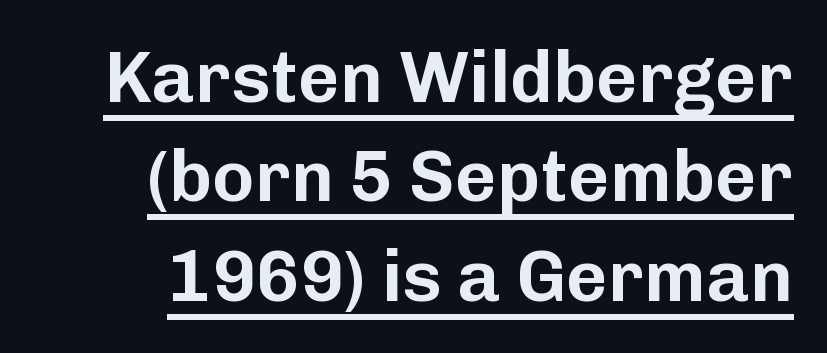
The image shows 72 px sans-serif type, upright; set normal line spacing (1.38x), normal letter spacing, underlined; low stroke contrast and a medium x-height.
